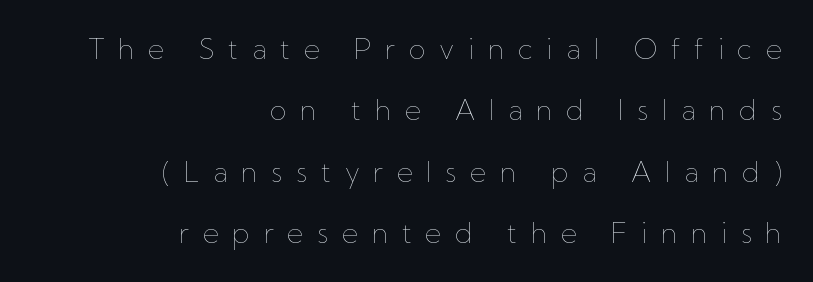
Q: Is the text bold? A: No.
Q: Is the text italic (slanted)? A: No, it is upright.
Q: Is the text underlined? A: No.
Q: How is the paragraph aligned? A: Right-aligned.
Q: Is the spacing between letters normal or unusually wide? A: Unusually wide.
Q: Is the spacing between lines tight, normal or loose? A: Loose.
Q: Width (condensed, normal, or wide)? A: Normal.
Q: Stroke contrast? A: Low.
Q: x-height? A: Medium.
Q: Monospaced? A: No.
